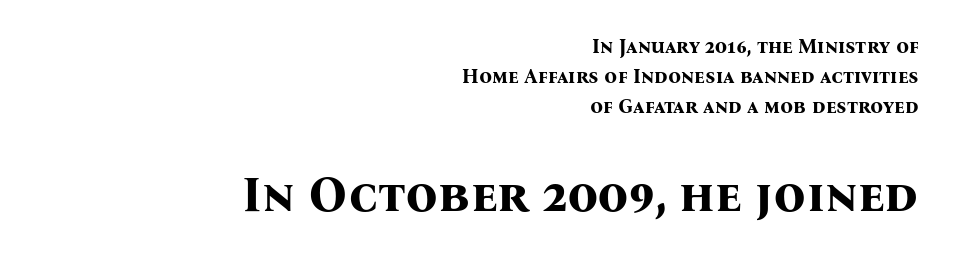
The image shows 50 px bold serif type, upright; set right-aligned, normal line spacing (1.5x), normal letter spacing, not underlined; the second (bottom) block is 2.5x larger; medium stroke contrast and a medium x-height.
